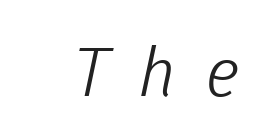
Q: Is the text bold? A: No.
Q: Is the typeface a serif or a sans-serif typeface? A: Sans-serif.
Q: Is the text underlined? A: No.
Q: Is the spacing between letters normal or unusually wide? A: Unusually wide.
Q: Width (condensed, normal, or wide)? A: Normal.
Q: Stroke contrast? A: Low.
Q: x-height? A: Medium.
Q: Monospaced? A: No.
